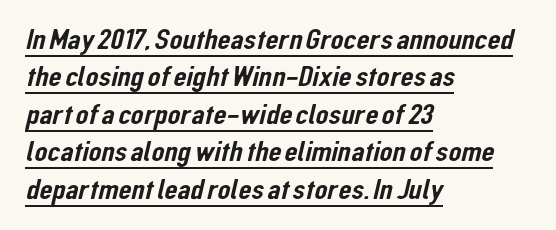
Standard letterfit; no display-style spreading of the glyphs. Horizontal bands of white between lines are of average thickness. The compositor pushed each line to the left boundary. The passage shown is underscored from start to finish. Spacing verdict: proportional, widths tailored to each character. Nothing sits at the stroke ends, so this counts as sans-serif.
